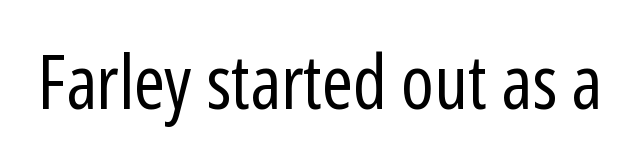
Q: Is the text bold? A: No.
Q: Is the text italic (slanted)? A: No, it is upright.
Q: Is the typeface a serif or a sans-serif typeface? A: Sans-serif.
Q: Is the text underlined? A: No.
Q: Is the spacing between letters normal or unusually wide? A: Normal.
Q: Width (condensed, normal, or wide)? A: Condensed.
Q: Stroke contrast? A: Low.
Q: x-height? A: Medium.
Q: Monospaced? A: No.
